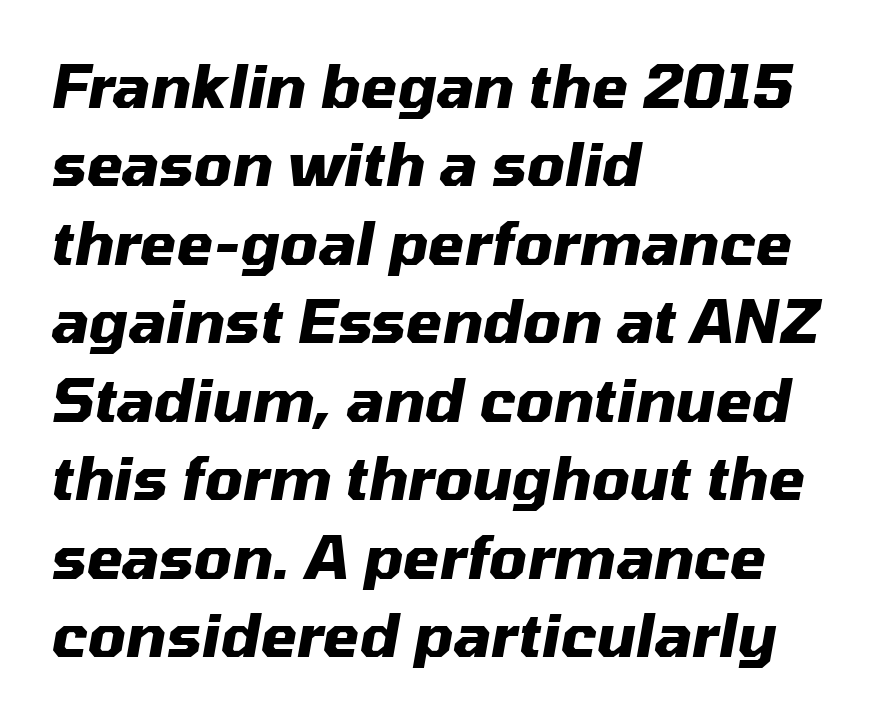
Q: Is the text bold? A: Yes.
Q: Is the text italic (slanted)? A: Yes, it leans right by about 10 degrees.
Q: Is the text underlined? A: No.
Q: How is the paragraph aligned? A: Left-aligned.
Q: Is the spacing between letters normal or unusually wide? A: Normal.
Q: Is the spacing between lines tight, normal or loose? A: Normal.
Q: Width (condensed, normal, or wide)? A: Normal.
Q: Stroke contrast? A: Medium.
Q: x-height? A: Medium.
Q: Monospaced? A: No.
